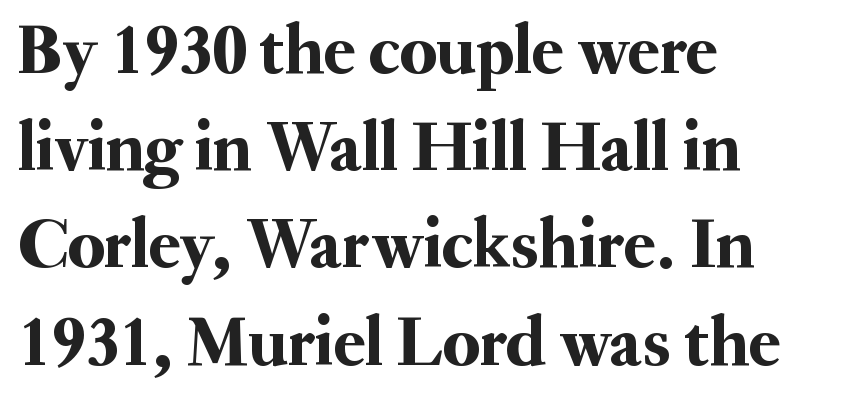
Q: Is the text italic (slanted)? A: No, it is upright.
Q: Is the typeface a serif or a sans-serif typeface? A: Serif.
Q: Is the text underlined? A: No.
Q: How is the paragraph aligned? A: Left-aligned.
Q: Is the spacing between letters normal or unusually wide? A: Normal.
Q: Is the spacing between lines tight, normal or loose? A: Normal.
Q: Width (condensed, normal, or wide)? A: Normal.
Q: Stroke contrast? A: Medium.
Q: x-height? A: Small.
Q: Monospaced? A: No.
